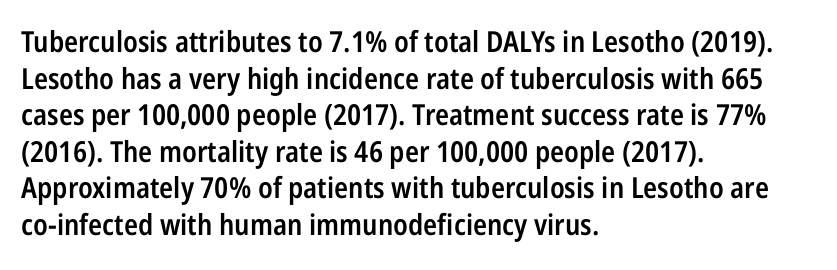
The image shows 29 px semibold, condensed sans-serif type, upright; set left-aligned, normal line spacing (1.26x), normal letter spacing, not underlined; low stroke contrast and a medium x-height.
